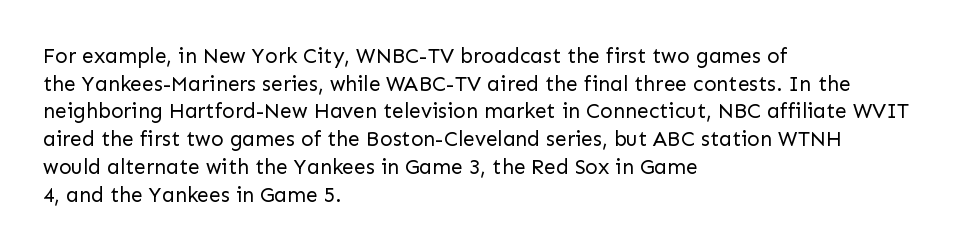
The image shows 21 px text type, upright; set left-aligned, normal line spacing (1.32x), normal letter spacing, not underlined.
